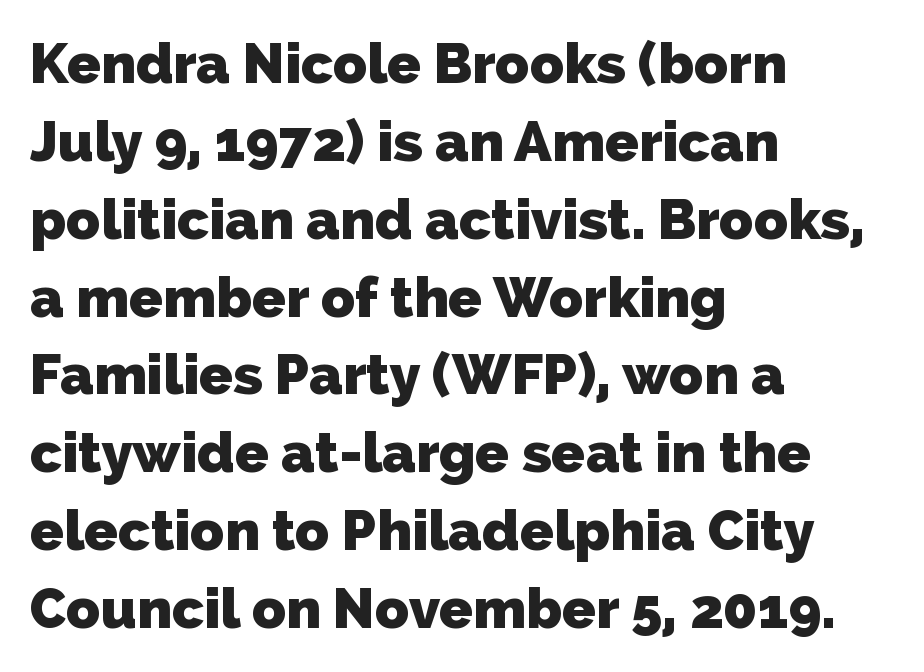
Q: Is the text bold? A: Yes.
Q: Is the typeface a serif or a sans-serif typeface? A: Sans-serif.
Q: Is the text underlined? A: No.
Q: How is the paragraph aligned? A: Left-aligned.
Q: Is the spacing between letters normal or unusually wide? A: Normal.
Q: Is the spacing between lines tight, normal or loose? A: Normal.
Q: Width (condensed, normal, or wide)? A: Normal.
Q: Stroke contrast? A: Low.
Q: x-height? A: Medium.
Q: Monospaced? A: No.
